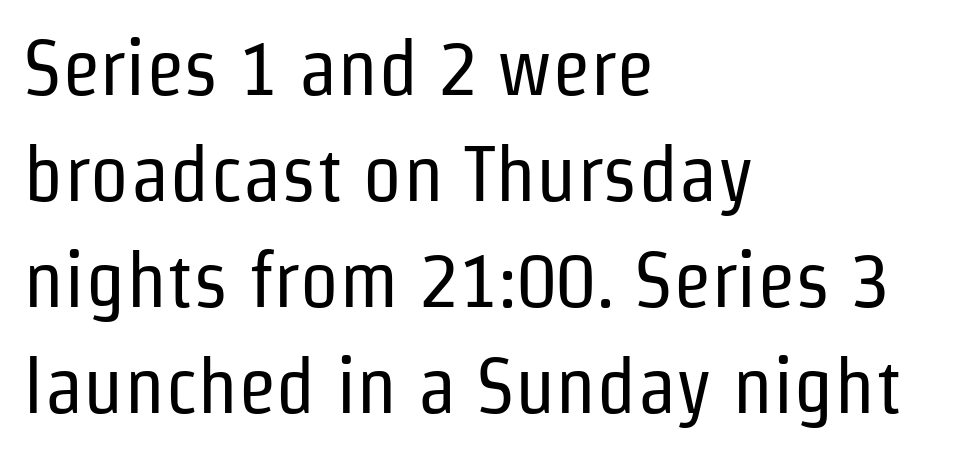
Proportional: the letters do not fall into vertical columns. The lines in this sample share a left origin and differ only in where they stop. Leading: standard. Stroke mass is kept to a normal reading level or below. This sample uses plain, unmodified letter spacing. The glyphs are unaccompanied by any horizontal stroke below them.
